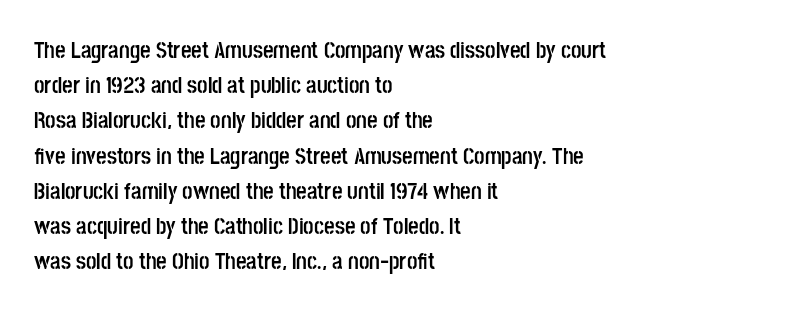
Each new line begins a customary step beneath the previous one. This rendering leaves character spacing at its baseline value. The lettering stays uniformly vertical, giving the passage a roman look. This rendering features lettering with no underline. A student would call this left alignment; a typographer would say flush left, rag right. Is the type bold? Yes — the strokes are clearly thick and heavy.
